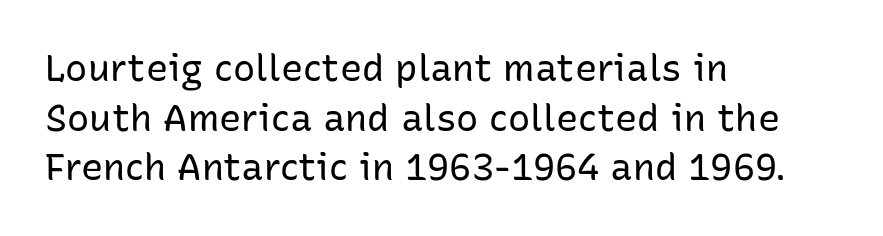
Here the glyphs are tracked normally, forming tight word shapes. Counters stay open thanks to moderate or lighter strokes. Visually the block forms a straight wall on the left and a jagged coastline on the right. Rows of type keep a routine distance in the vertical direction. Type without underlining. Here the designer chose a conventional face with non-uniform glyph widths.
